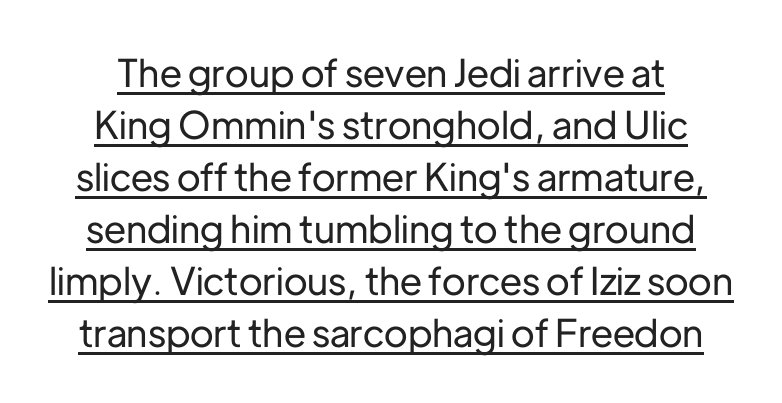
Ascenders rise straight up at ninety degrees. Check the space under the baseline: a stroke is drawn there. Caption: standard tracking, unaltered. These lines are rendered in a variable-pitch font.
